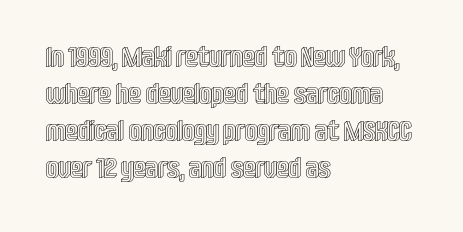
{"italic": "no", "width": "condensed", "x_height": "large", "monospaced": "no", "underline": "no", "align": "left", "line_spacing": "normal", "line_spacing_ratio": 1.32, "letter_spacing": "normal", "letter_spacing_em": 0.0, "glyph_px": 28}
